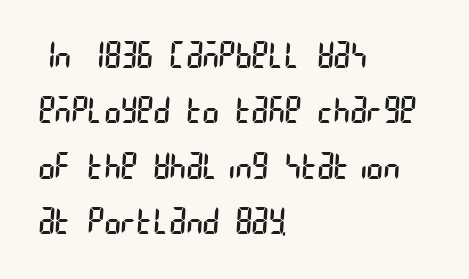
Q: Is the text bold? A: No.
Q: Is the typeface a serif or a sans-serif typeface? A: Sans-serif.
Q: Is the text underlined? A: No.
Q: How is the paragraph aligned? A: Left-aligned.
Q: Is the spacing between letters normal or unusually wide? A: Normal.
Q: Is the spacing between lines tight, normal or loose? A: Normal.
Q: Width (condensed, normal, or wide)? A: Condensed.
Q: Stroke contrast? A: Low.
Q: x-height? A: Large.
